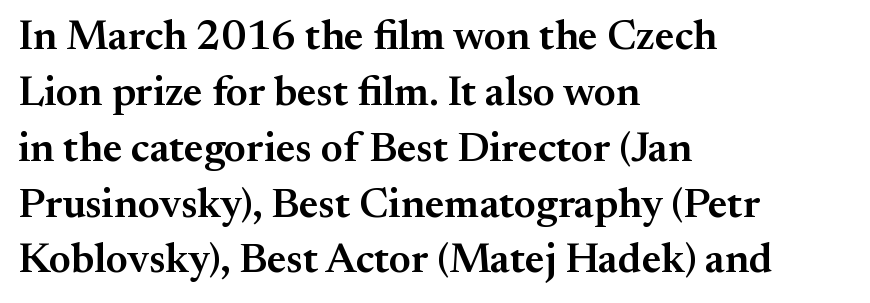
Q: Is the text bold? A: Semi-bold.
Q: Is the text italic (slanted)? A: No, it is upright.
Q: Is the typeface a serif or a sans-serif typeface? A: Serif.
Q: Is the text underlined? A: No.
Q: How is the paragraph aligned? A: Left-aligned.
Q: Is the spacing between letters normal or unusually wide? A: Normal.
Q: Is the spacing between lines tight, normal or loose? A: Normal.
Q: Width (condensed, normal, or wide)? A: Normal.
Q: Stroke contrast? A: Medium.
Q: x-height? A: Small.
Q: Monospaced? A: No.
